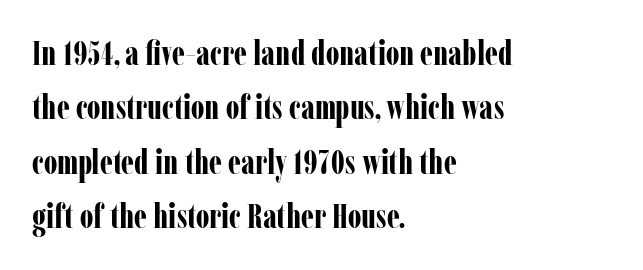
The zone under the glyphs is completely vacant. Designer's note — italics off, roman on. Short note: letters normally spaced. The block of text has a typical density, with ordinary space between rows. Line beginnings align vertically; line endings do not.
